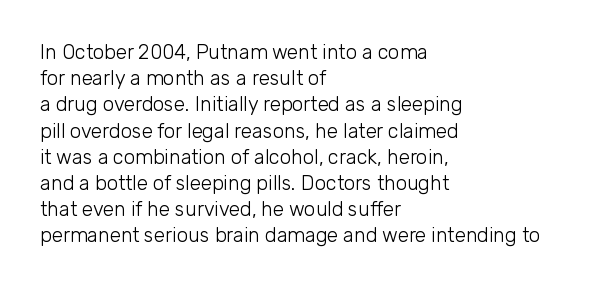
No chunkiness to these letters — they're not bold. Alignment: flush left. Do the letters lean? They stand straight. Horizontal bands of white between lines are of average thickness. Has an underline been added? It has not. Is the letter spacing exaggerated? No — it looks like the ordinary default.
